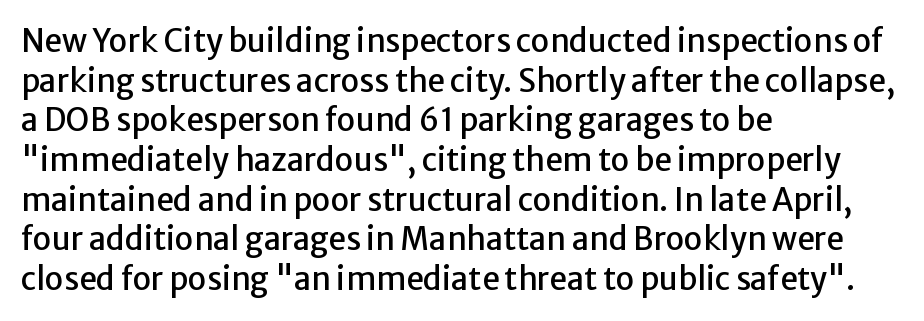
Q: Is the text italic (slanted)? A: No, it is upright.
Q: Is the typeface a serif or a sans-serif typeface? A: Sans-serif.
Q: Is the text underlined? A: No.
Q: How is the paragraph aligned? A: Left-aligned.
Q: Is the spacing between letters normal or unusually wide? A: Normal.
Q: Is the spacing between lines tight, normal or loose? A: Normal.
Q: Width (condensed, normal, or wide)? A: Normal.
Q: Stroke contrast? A: Low.
Q: x-height? A: Medium.
Q: Monospaced? A: No.
